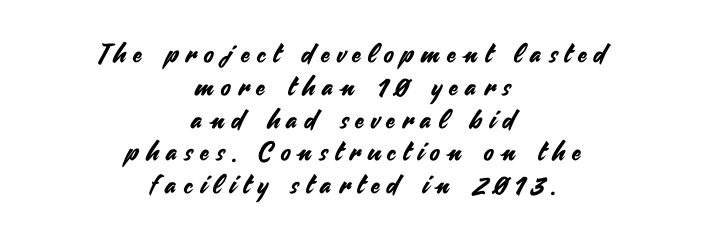
{"underline": "no", "align": "center", "line_spacing": "normal", "line_spacing_ratio": 1.26, "letter_spacing": "wide", "letter_spacing_em": 0.29, "glyph_px": 26}
